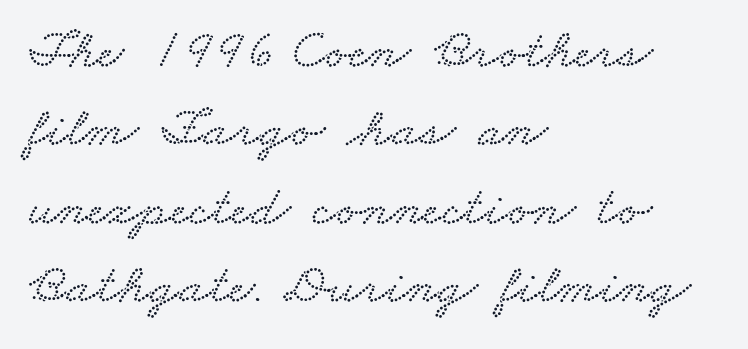
Q: Is the text underlined? A: No.
Q: How is the paragraph aligned? A: Left-aligned.
Q: Is the spacing between letters normal or unusually wide? A: Normal.
Q: Is the spacing between lines tight, normal or loose? A: Normal.
Q: Width (condensed, normal, or wide)? A: Wide.
Q: Stroke contrast? A: Low.
Q: x-height? A: Small.
Q: Monospaced? A: No.
